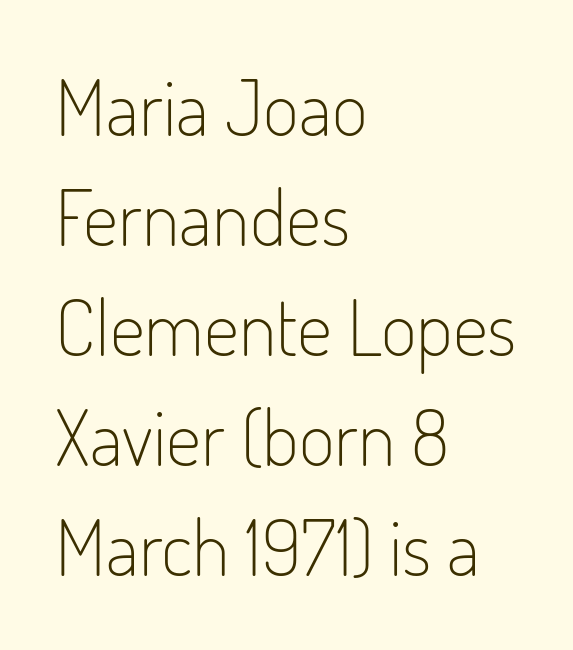
Q: Is the text bold? A: No.
Q: Is the text italic (slanted)? A: No, it is upright.
Q: Is the typeface a serif or a sans-serif typeface? A: Sans-serif.
Q: Is the text underlined? A: No.
Q: How is the paragraph aligned? A: Left-aligned.
Q: Is the spacing between letters normal or unusually wide? A: Normal.
Q: Is the spacing between lines tight, normal or loose? A: Normal.
Q: Width (condensed, normal, or wide)? A: Condensed.
Q: Stroke contrast? A: Low.
Q: x-height? A: Small.
Q: Monospaced? A: No.
